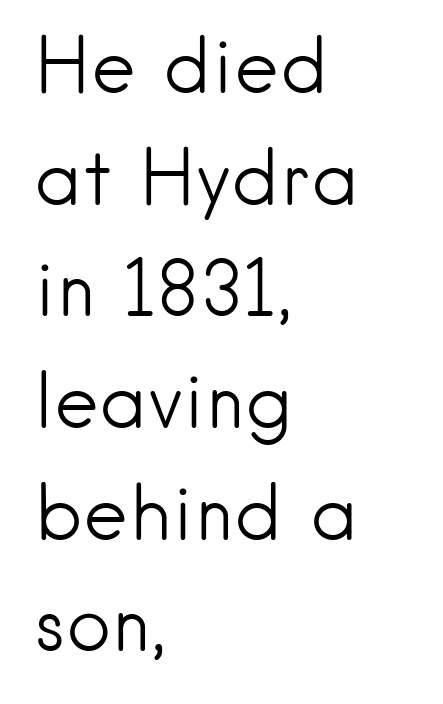
The image shows 77 px light sans-serif type, upright; set left-aligned, normal line spacing (1.45x), normal letter spacing, not underlined; low stroke contrast and a small x-height.
